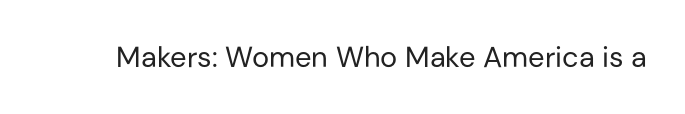
{"serif": "no", "italic": "no", "bold": "no", "weight": "regular", "width": "normal", "stroke_contrast": "low", "x_height": "medium", "monospaced": "no", "underline": "no", "letter_spacing": "normal", "letter_spacing_em": 0.0, "glyph_px": 29}
